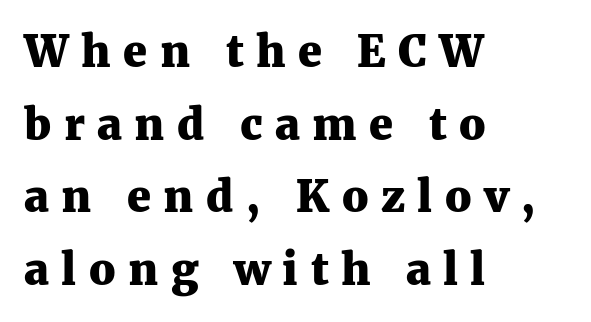
The image shows 43 px heavy serif type, upright; set left-aligned, normal line spacing (1.69x), unusually wide letter spacing (+0.29 em), not underlined; medium stroke contrast and a medium x-height.
